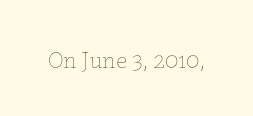
{"italic": "no", "bold": "no", "underline": "no", "letter_spacing": "normal", "letter_spacing_em": 0.0, "glyph_px": 24}
